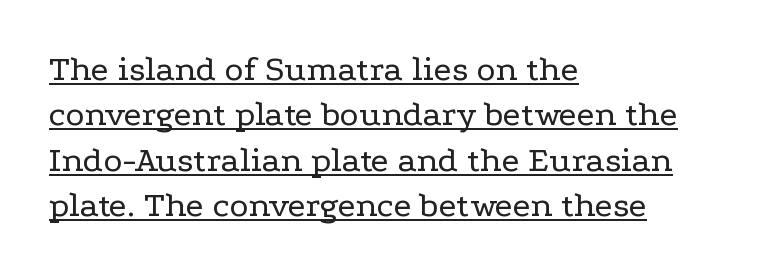
{"serif": "yes", "italic": "no", "bold": "no", "weight": "regular", "width": "wide", "stroke_contrast": "low", "x_height": "medium", "monospaced": "no", "underline": "yes", "align": "left", "line_spacing": "normal", "line_spacing_ratio": 1.26, "letter_spacing": "normal", "letter_spacing_em": 0.0, "glyph_px": 36}
